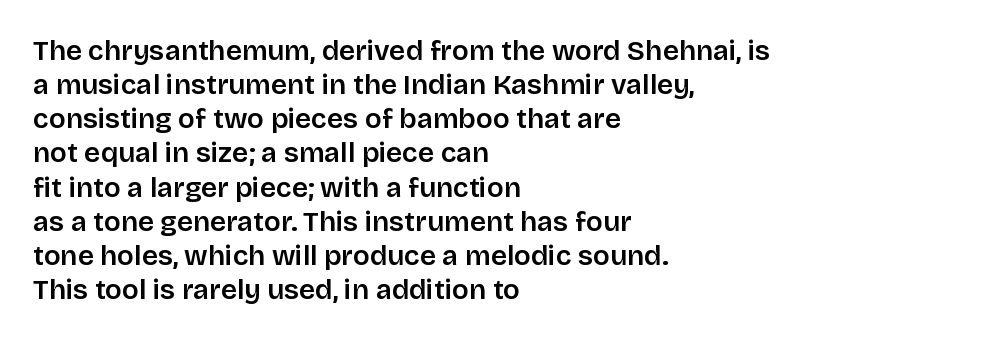
The image shows 28 px sans-serif type, upright; set left-aligned, line spacing 1.22x, normal letter spacing, not underlined; low stroke contrast and a large x-height.
